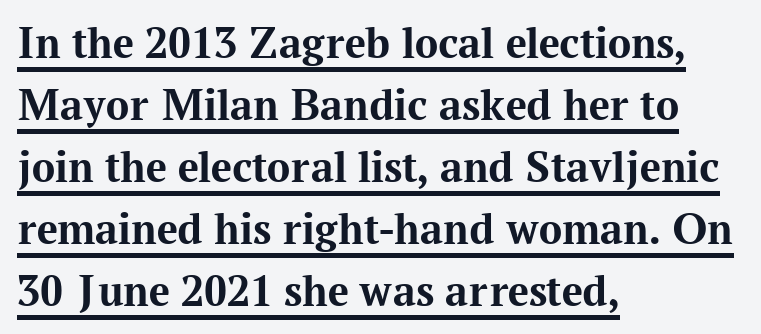
{"serif": "yes", "italic": "no", "bold": "yes", "weight": "bold", "width": "normal", "stroke_contrast": "medium", "x_height": "medium", "monospaced": "no", "underline": "yes", "align": "left", "line_spacing": "normal", "line_spacing_ratio": 1.35, "letter_spacing": "normal", "letter_spacing_em": 0.0, "glyph_px": 46}
